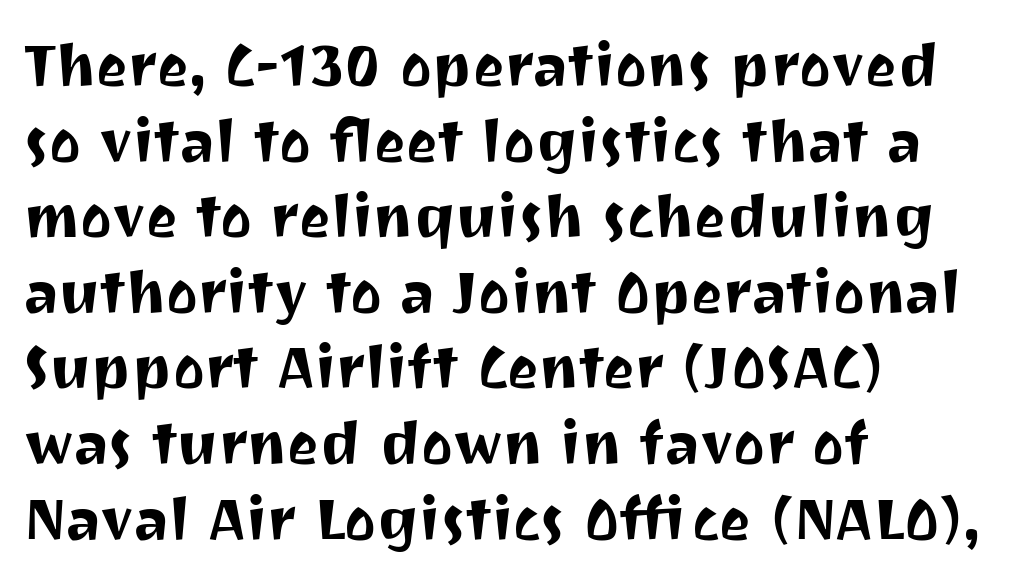
Q: Is the text italic (slanted)? A: No, it is upright.
Q: Is the typeface a serif or a sans-serif typeface? A: Sans-serif.
Q: Is the text underlined? A: No.
Q: How is the paragraph aligned? A: Left-aligned.
Q: Is the spacing between letters normal or unusually wide? A: Normal.
Q: Is the spacing between lines tight, normal or loose? A: Normal.
Q: Width (condensed, normal, or wide)? A: Normal.
Q: Stroke contrast? A: Medium.
Q: x-height? A: Medium.
Q: Monospaced? A: No.
